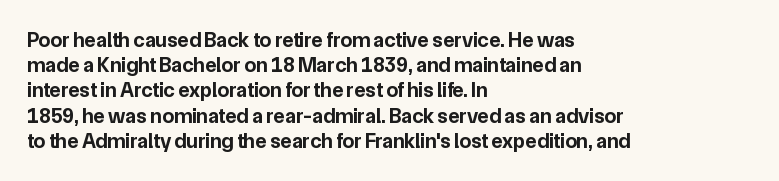
Each line starts at the same left margin while the right side varies. Upright lettering throughout. What stands out about the letter spacing? Nothing — it is the standard amount. Check the space under the baseline: it is left empty. The typesetting leans heavy: a genuine bold.
